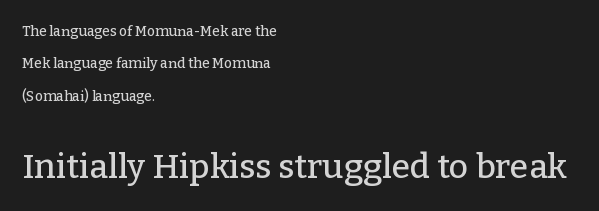
{"serif": "yes", "italic": "no", "width": "normal", "stroke_contrast": "low", "x_height": "medium", "monospaced": "no", "underline": "no", "align": "left", "line_spacing": "loose", "line_spacing_ratio": 2.31, "letter_spacing": "normal", "letter_spacing_em": 0.0, "larger_block": "second", "size_ratio": 2.43, "glyph_px": 34}
